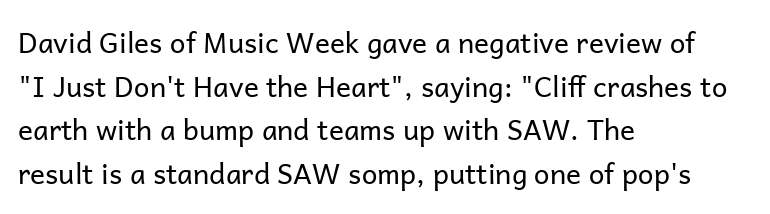
{"serif": "no", "italic": "no", "bold": "no", "weight": "regular", "width": "normal", "stroke_contrast": "low", "x_height": "medium", "monospaced": "no", "underline": "no", "align": "left", "line_spacing": "normal", "line_spacing_ratio": 1.56, "letter_spacing": "normal", "letter_spacing_em": 0.0, "glyph_px": 28}
